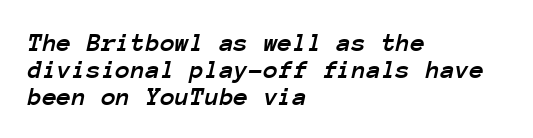
{"italic": "yes", "lean": "right", "slant_degrees": 12, "underline": "no", "align": "left", "line_spacing": "tight", "line_spacing_ratio": 1.0, "letter_spacing": "normal", "letter_spacing_em": 0.0, "glyph_px": 27}
